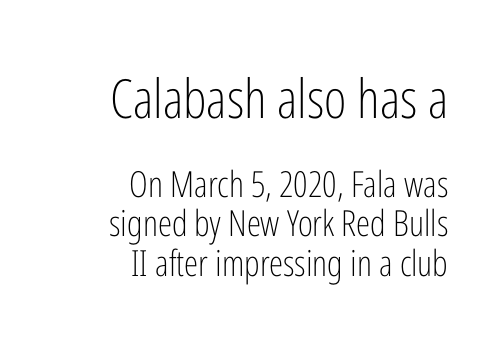
Q: Is the text bold? A: No.
Q: Is the text italic (slanted)? A: No, it is upright.
Q: Is the typeface a serif or a sans-serif typeface? A: Sans-serif.
Q: Is the text underlined? A: No.
Q: How is the paragraph aligned? A: Right-aligned.
Q: Is the spacing between letters normal or unusually wide? A: Normal.
Q: Is the spacing between lines tight, normal or loose? A: Tight.
Q: Which block of text is set in a larger size, the first (top) or the second (bottom)? A: The first (top) one.
Q: Width (condensed, normal, or wide)? A: Condensed.
Q: Stroke contrast? A: Low.
Q: x-height? A: Medium.
Q: Monospaced? A: No.
